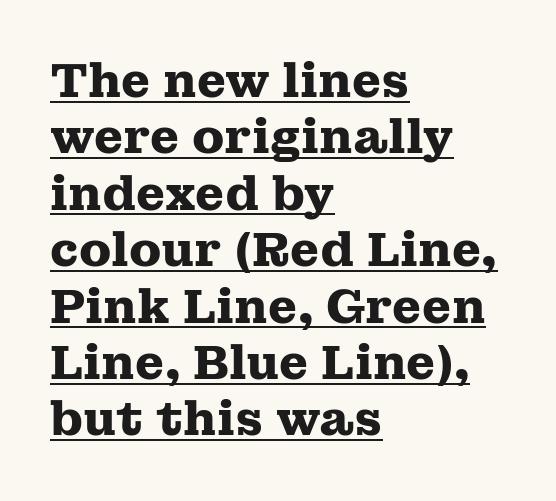
Q: Is the text bold? A: Yes.
Q: Is the text italic (slanted)? A: No, it is upright.
Q: Is the typeface a serif or a sans-serif typeface? A: Serif.
Q: Is the text underlined? A: Yes.
Q: How is the paragraph aligned? A: Left-aligned.
Q: Is the spacing between letters normal or unusually wide? A: Normal.
Q: Width (condensed, normal, or wide)? A: Wide.
Q: Stroke contrast? A: Medium.
Q: x-height? A: Medium.
Q: Monospaced? A: No.
